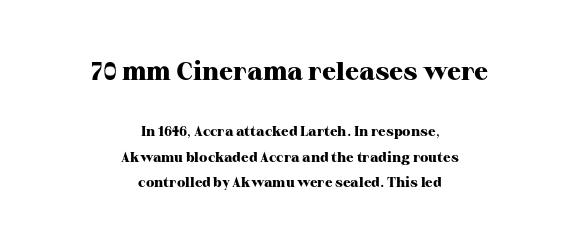
{"italic": "no", "bold": "yes", "underline": "no", "align": "center", "line_spacing_ratio": 1.82, "letter_spacing": "normal", "letter_spacing_em": 0.0, "larger_block": "first", "size_ratio": 1.86, "glyph_px": 26}
